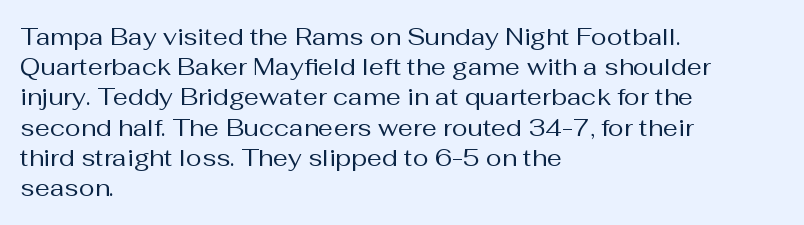
The image shows 24 px text type, upright; set left-aligned, normal line spacing (1.26x), normal letter spacing, not underlined.
